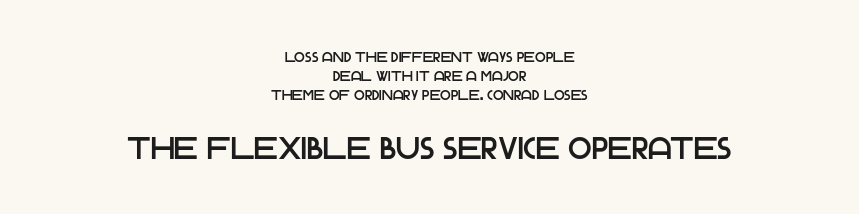
The image shows 31 px sans-serif type, upright; set centered, normal line spacing (1.36x), normal letter spacing, not underlined; the second (bottom) block is 2.21x larger; low stroke contrast and a large x-height.
